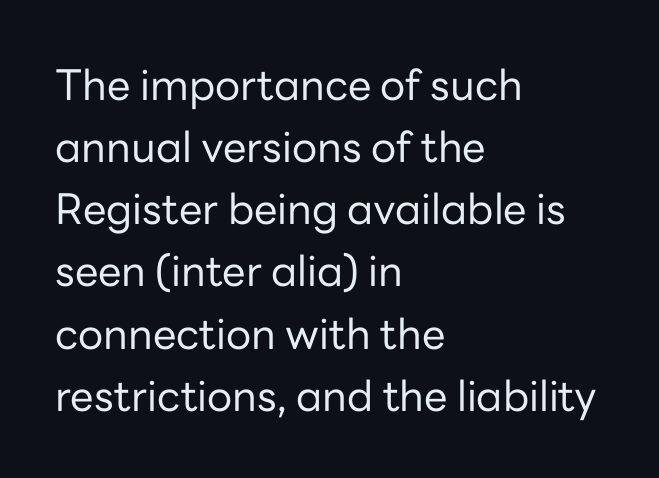
{"serif": "no", "italic": "no", "bold": "no", "weight": "regular", "width": "normal", "stroke_contrast": "low", "x_height": "medium", "monospaced": "no", "underline": "no", "align": "left", "line_spacing": "normal", "line_spacing_ratio": 1.48, "letter_spacing": "normal", "letter_spacing_em": 0.0, "glyph_px": 42}
